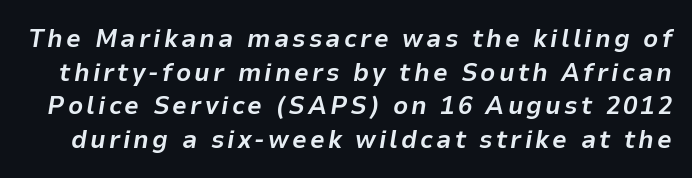
Q: Is the text bold? A: Yes.
Q: Is the text italic (slanted)? A: Yes, it leans right by about 9 degrees.
Q: Is the text underlined? A: No.
Q: Is the spacing between lines tight, normal or loose? A: Normal.
